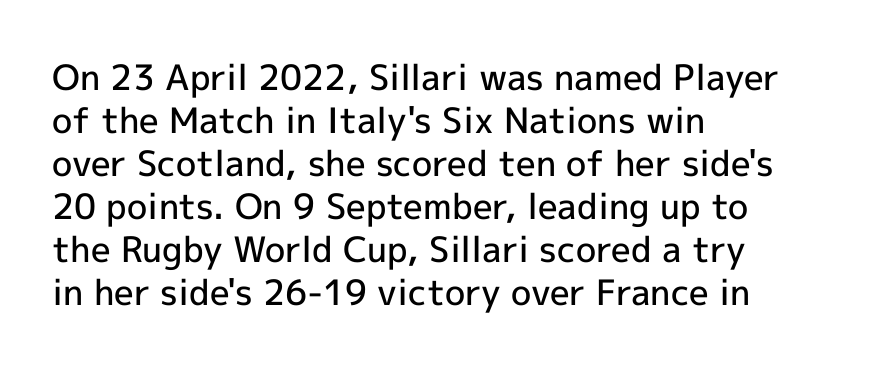
{"serif": "no", "italic": "no", "bold": "semi", "weight": "semibold", "width": "normal", "x_height": "medium", "monospaced": "no", "underline": "no", "align": "left", "line_spacing_ratio": 1.23, "letter_spacing": "normal", "letter_spacing_em": 0.0, "glyph_px": 35}
